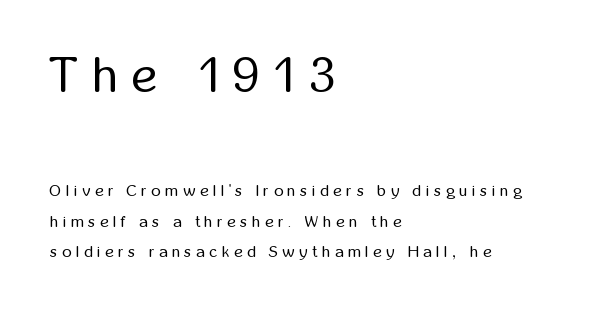
Character widths vary here, with narrow letters taking less room than wide ones. The emphasis by scale lands on block number one, above. Is there any slant? The stems are plumb. No letter is thick-stroked: the sample isn't bold. Line starts are locked; line ends wander.
